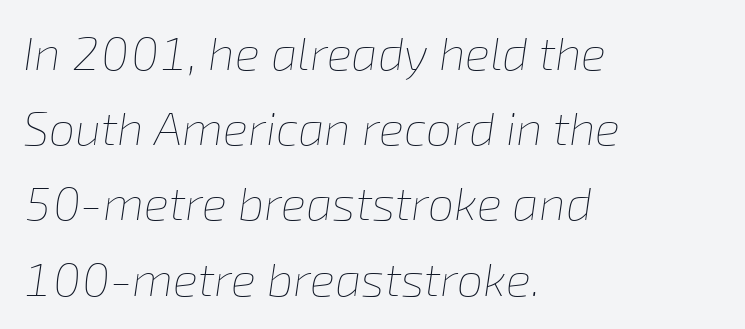
The type is set solid horizontally, with unmodified tracking. The lines in this sample share a left origin and differ only in where they stop. These lines sit exactly where default settings would place them. Spacing verdict: proportional, widths tailored to each character. The typesetting does not lean heavy: it is not bold.
